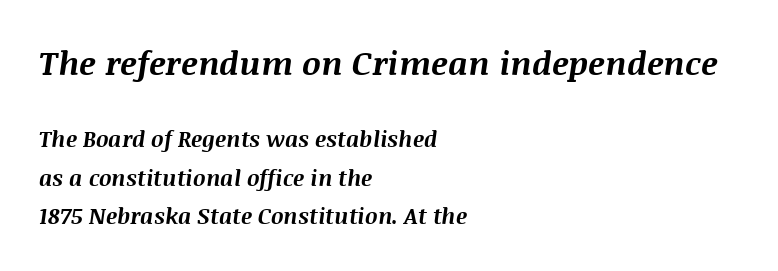
The image shows 33 px bold type, italic (leaning right); set left-aligned, line spacing 1.75x, normal letter spacing, not underlined; the first (top) block is 1.5x larger; medium stroke contrast and a large x-height.
